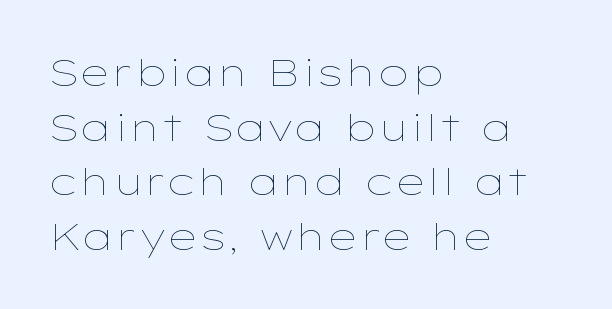
{"italic": "no", "bold": "no", "weight": "thin", "width": "wide", "stroke_contrast": "low", "x_height": "medium", "monospaced": "no", "underline": "no", "align": "left", "line_spacing": "normal", "line_spacing_ratio": 1.44, "letter_spacing": "normal", "letter_spacing_em": 0.0, "glyph_px": 38}
